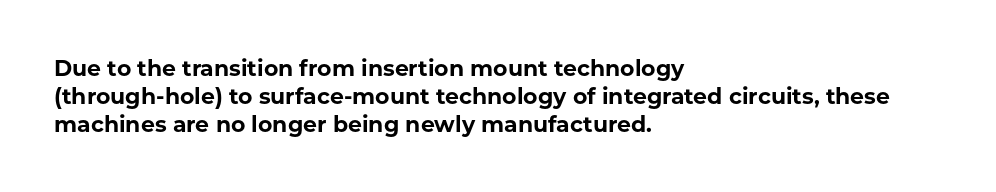
The image shows 22 px bold type, upright; set left-aligned, normal line spacing (1.27x), normal letter spacing, not underlined.
